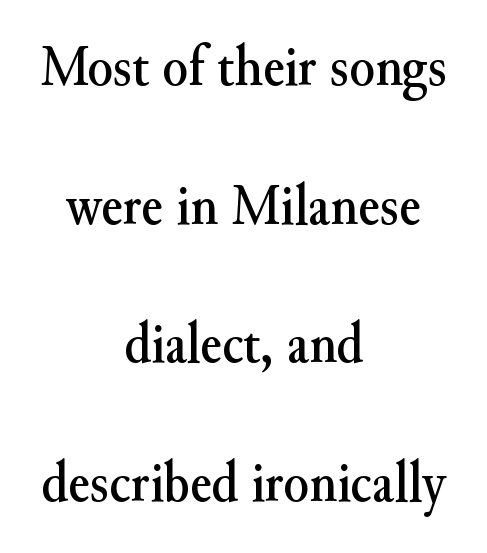
The image shows 58 px serif type, upright; set centered, loose line spacing (2.39x), normal letter spacing, not underlined; medium stroke contrast and a small x-height.
